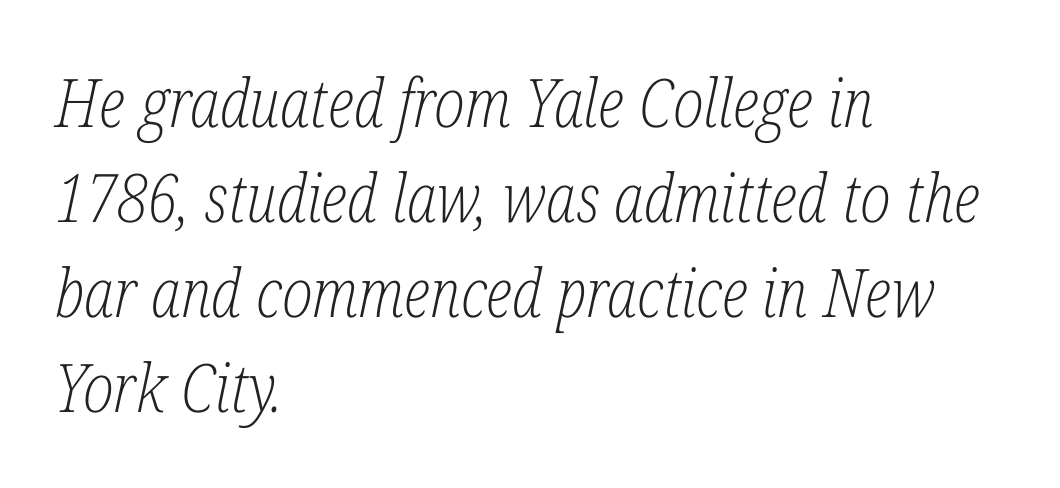
{"serif": "yes", "italic": "yes", "lean": "right", "slant_degrees": 12, "bold": "no", "weight": "light", "width": "condensed", "stroke_contrast": "low", "x_height": "medium", "monospaced": "no", "underline": "no", "align": "left", "line_spacing": "normal", "line_spacing_ratio": 1.42, "letter_spacing": "normal", "letter_spacing_em": 0.0, "glyph_px": 67}
